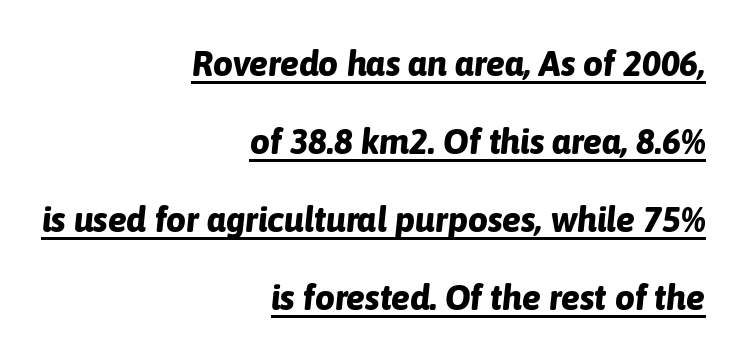
You could fit nearly another row in the gap between these rows. If you drew a ruler down the right edge, every line would touch it. Each line of the rendering has a horizontal stroke beneath the glyphs. Spacing verdict: proportional, widths tailored to each character.
